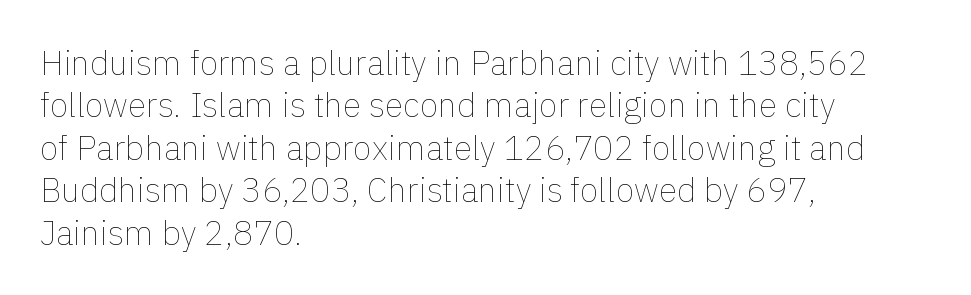
Q: Is the text bold? A: No.
Q: Is the text italic (slanted)? A: No, it is upright.
Q: Is the text underlined? A: No.
Q: How is the paragraph aligned? A: Left-aligned.
Q: Is the spacing between letters normal or unusually wide? A: Normal.
Q: Is the spacing between lines tight, normal or loose? A: Normal.
Q: Width (condensed, normal, or wide)? A: Normal.
Q: x-height? A: Medium.
Q: Monospaced? A: No.
